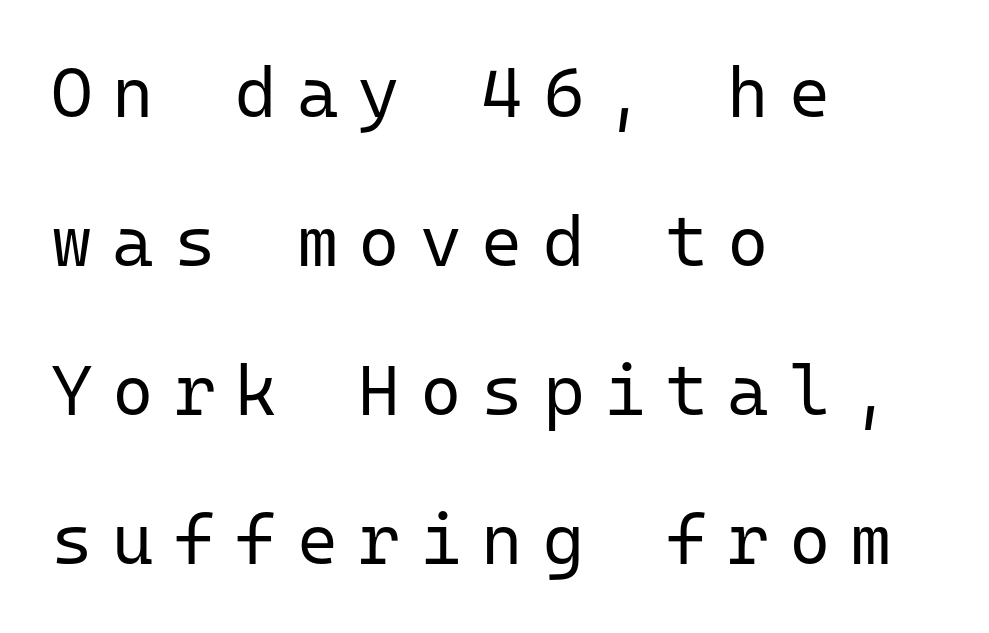
{"serif": "no", "italic": "no", "bold": "no", "weight": "regular", "width": "normal", "stroke_contrast": "low", "x_height": "medium", "monospaced": "yes", "underline": "no", "align": "left", "line_spacing": "loose", "line_spacing_ratio": 2.1, "letter_spacing": "wide", "letter_spacing_em": 0.28, "glyph_px": 71}
